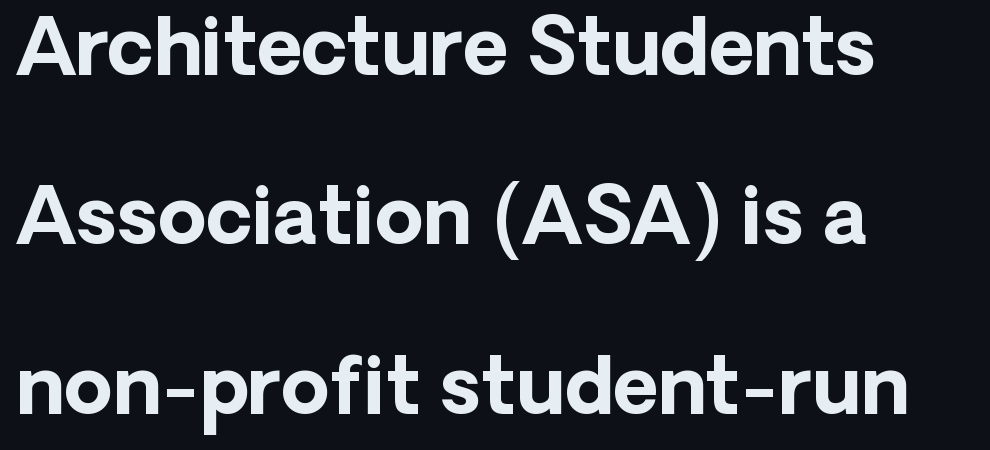
Q: Is the text bold? A: Yes.
Q: Is the text italic (slanted)? A: No, it is upright.
Q: Is the typeface a serif or a sans-serif typeface? A: Sans-serif.
Q: Is the text underlined? A: No.
Q: How is the paragraph aligned? A: Left-aligned.
Q: Is the spacing between letters normal or unusually wide? A: Normal.
Q: Is the spacing between lines tight, normal or loose? A: Loose.
Q: Width (condensed, normal, or wide)? A: Normal.
Q: Stroke contrast? A: Low.
Q: x-height? A: Medium.
Q: Monospaced? A: No.
